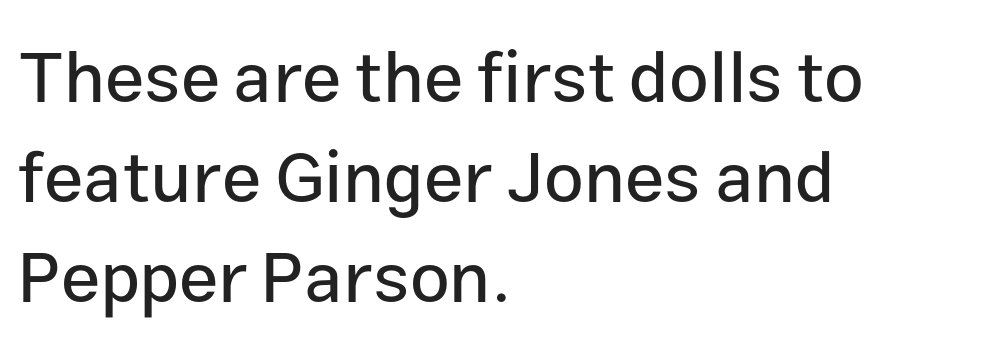
{"serif": "no", "italic": "no", "width": "normal", "stroke_contrast": "low", "x_height": "medium", "monospaced": "no", "underline": "no", "align": "left", "line_spacing": "normal", "line_spacing_ratio": 1.41, "letter_spacing": "normal", "letter_spacing_em": 0.0, "glyph_px": 71}
